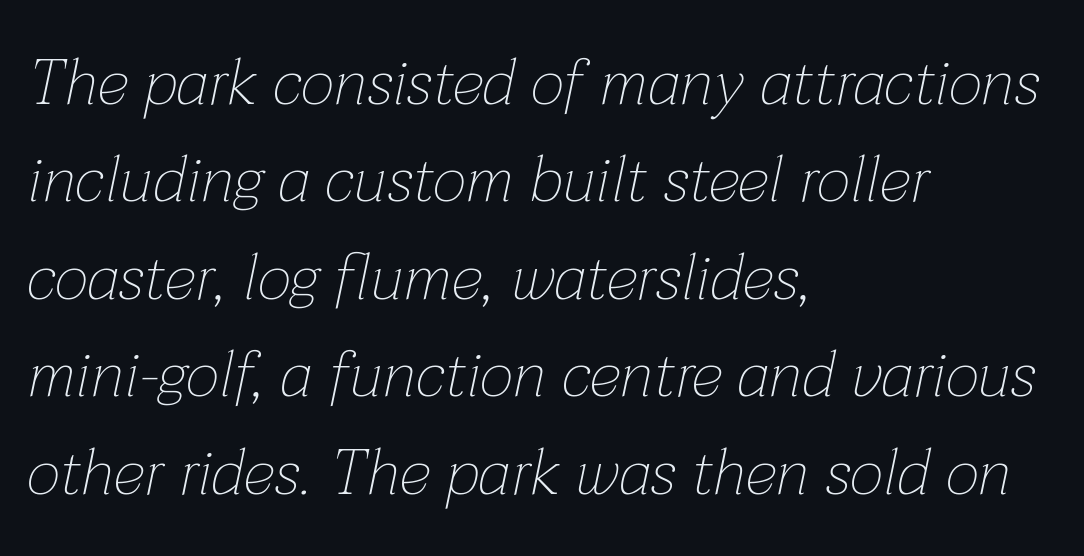
The image shows 65 px thin type, italic (leaning right); set left-aligned, normal line spacing (1.5x), normal letter spacing, not underlined; low stroke contrast and a medium x-height.
